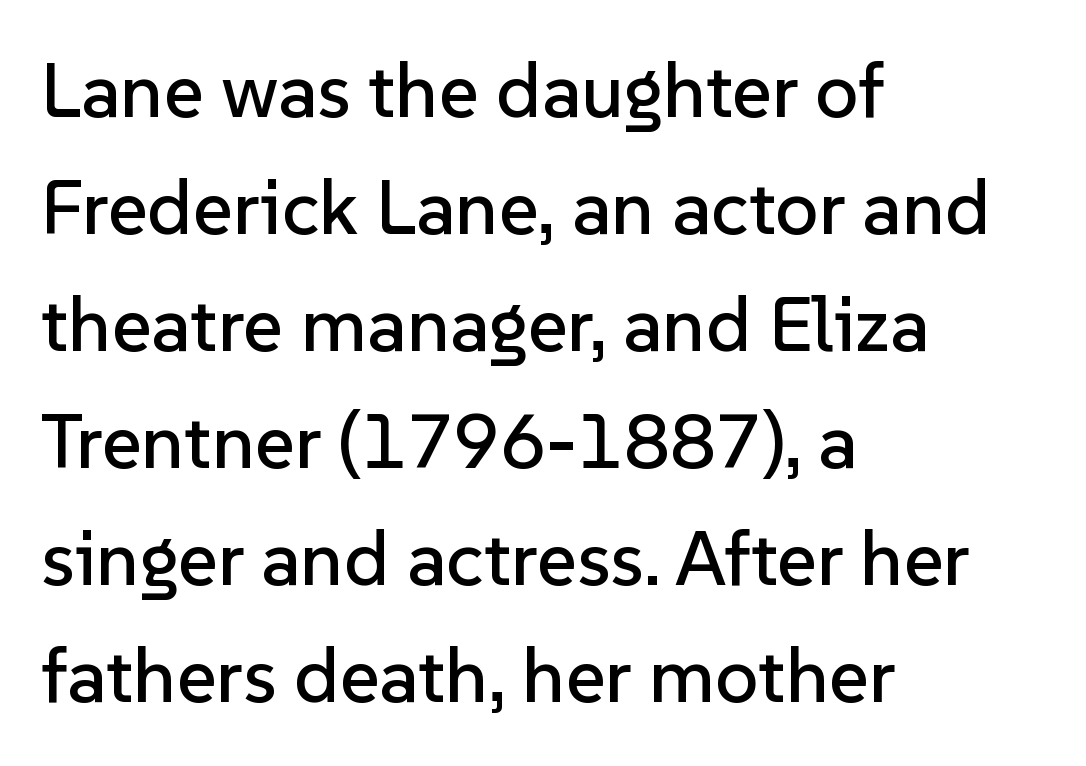
The typography opts for an upright posture over an oblique one. The line-height multiplier appears to be the usual default. The space beneath each line is pristine and unruled. These lines are set flush left with a ragged right edge.
